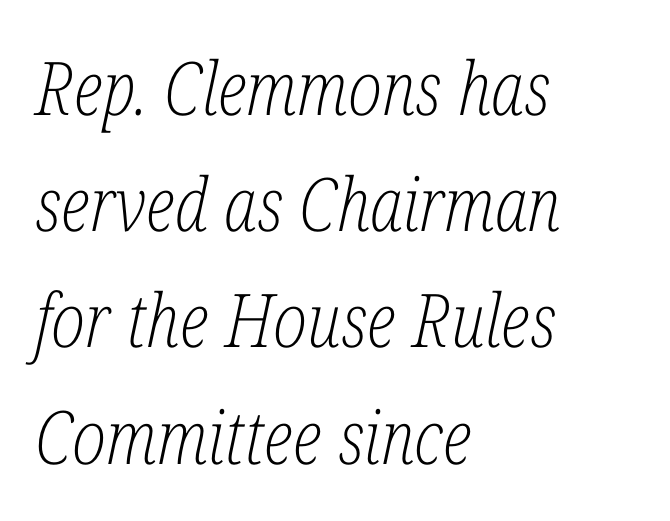
{"serif": "yes", "italic": "yes", "lean": "right", "slant_degrees": 12, "bold": "no", "weight": "light", "width": "condensed", "stroke_contrast": "low", "x_height": "medium", "monospaced": "no", "underline": "no", "align": "left", "line_spacing": "normal", "line_spacing_ratio": 1.57, "letter_spacing": "normal", "letter_spacing_em": 0.0, "glyph_px": 74}
